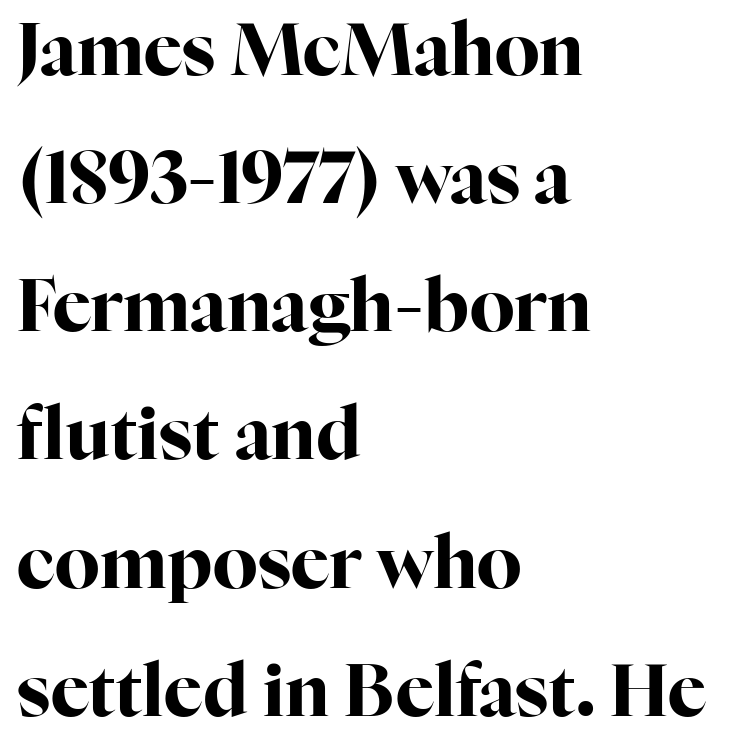
The image shows 72 px bold serif type, upright; set left-aligned, line spacing 1.78x, normal letter spacing, not underlined; high stroke contrast and a medium x-height.
